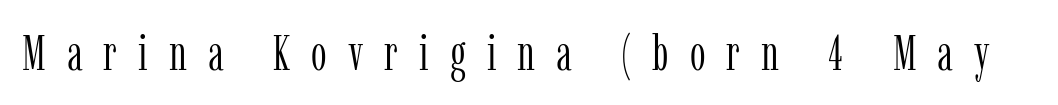
Varying glyph widths throughout — classic text-font behaviour. The face used here is seriffed, in the tradition of book romans. Caption: expanded tracking, letters set apart. This is not heavy type; no bold has been used. These lines were composed using upright roman letters.
